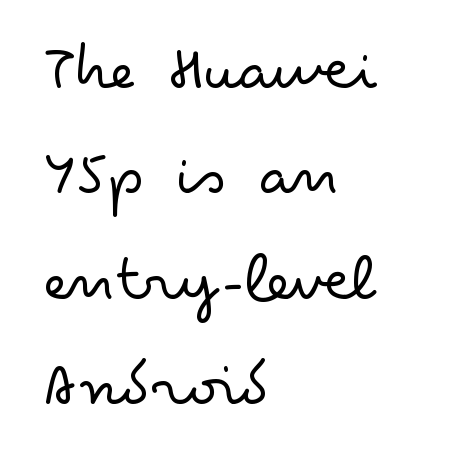
Is the letter spacing exaggerated? No — it looks like the ordinary default. Classification — sans serif. The cut favours lightness, reaching ordinary text weight at its darkest. The rows are spaced the way most documents space them.
